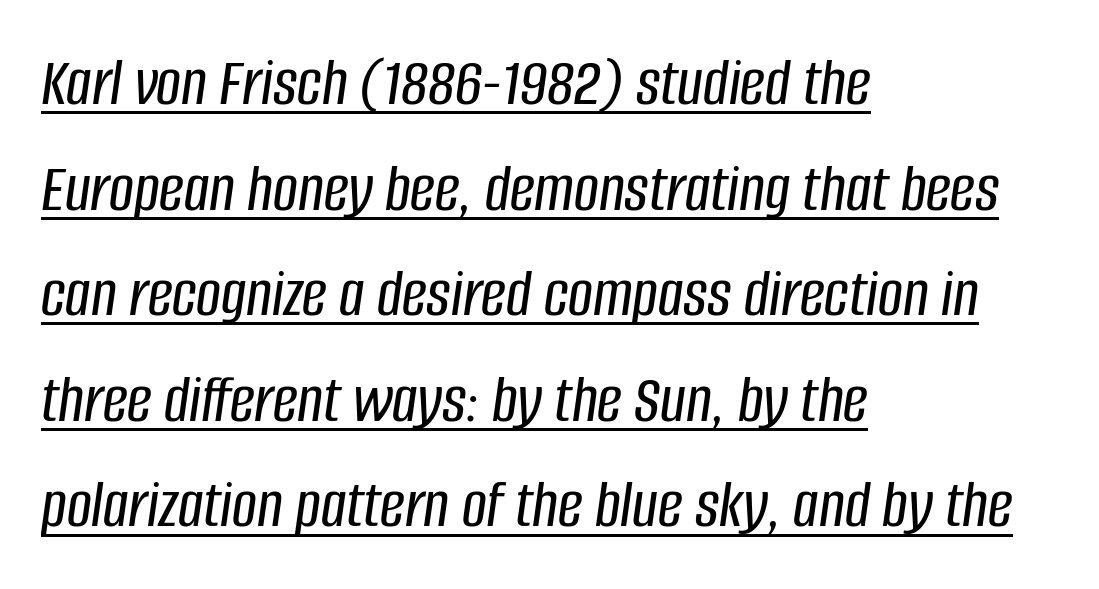
{"italic": "yes", "lean": "right", "slant_degrees": 8, "width": "condensed", "stroke_contrast": "low", "x_height": "large", "monospaced": "no", "underline": "yes", "align": "left", "line_spacing": "normal", "line_spacing_ratio": 1.53, "letter_spacing": "normal", "letter_spacing_em": 0.0, "glyph_px": 69}
